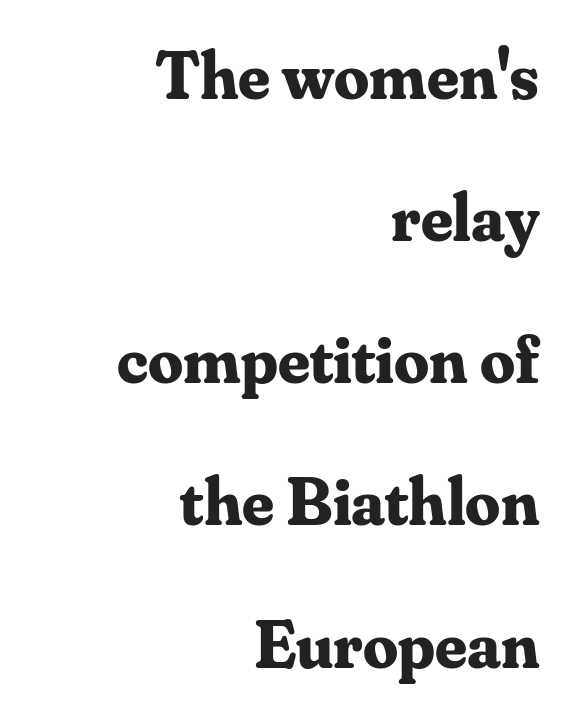
Q: Is the text bold? A: Yes.
Q: Is the text italic (slanted)? A: No, it is upright.
Q: Is the typeface a serif or a sans-serif typeface? A: Serif.
Q: Is the text underlined? A: No.
Q: How is the paragraph aligned? A: Right-aligned.
Q: Is the spacing between letters normal or unusually wide? A: Normal.
Q: Is the spacing between lines tight, normal or loose? A: Loose.
Q: Width (condensed, normal, or wide)? A: Normal.
Q: Stroke contrast? A: Medium.
Q: x-height? A: Small.
Q: Monospaced? A: No.
